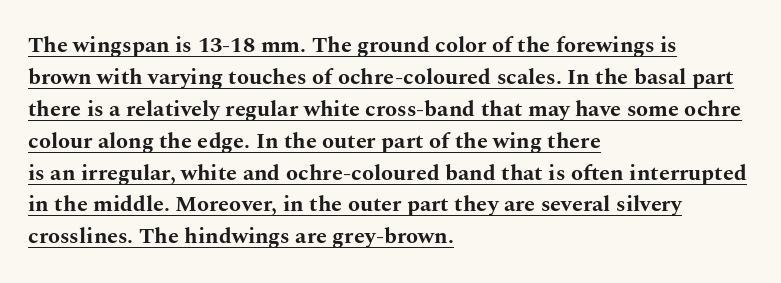
The image shows 22 px bold type, upright; set left-aligned, normal line spacing (1.45x), normal letter spacing, underlined.
